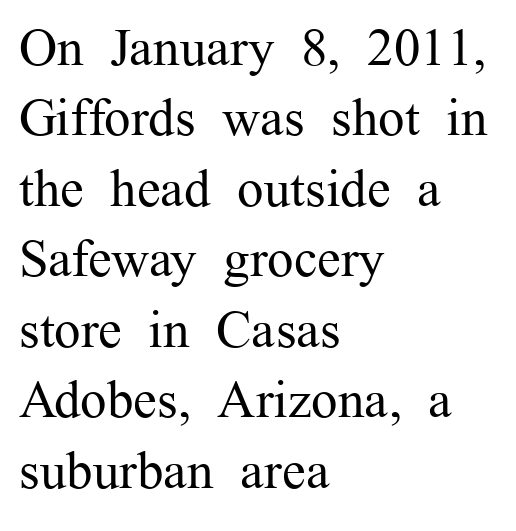
The image shows 53 px regular-weight serif type, upright; set left-aligned, normal line spacing (1.33x), normal letter spacing, not underlined; medium stroke contrast and a medium x-height.
